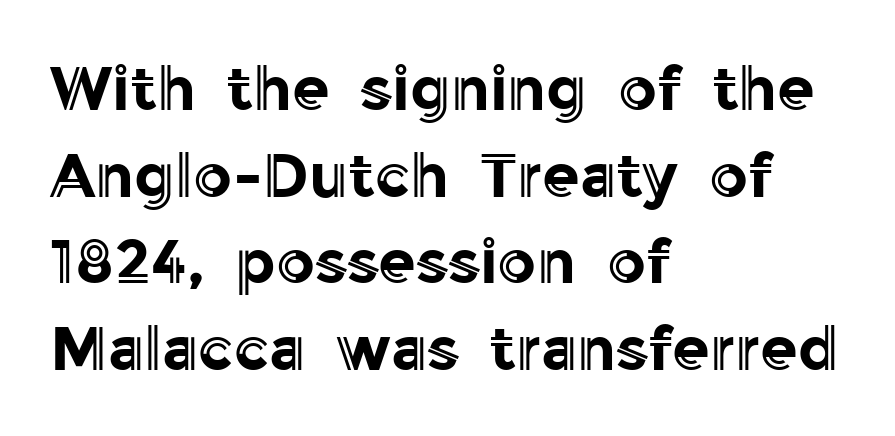
Q: Is the text italic (slanted)? A: No, it is upright.
Q: Is the text underlined? A: No.
Q: How is the paragraph aligned? A: Left-aligned.
Q: Is the spacing between letters normal or unusually wide? A: Normal.
Q: Is the spacing between lines tight, normal or loose? A: Normal.
Q: Width (condensed, normal, or wide)? A: Normal.
Q: x-height? A: Medium.
Q: Monospaced? A: No.
